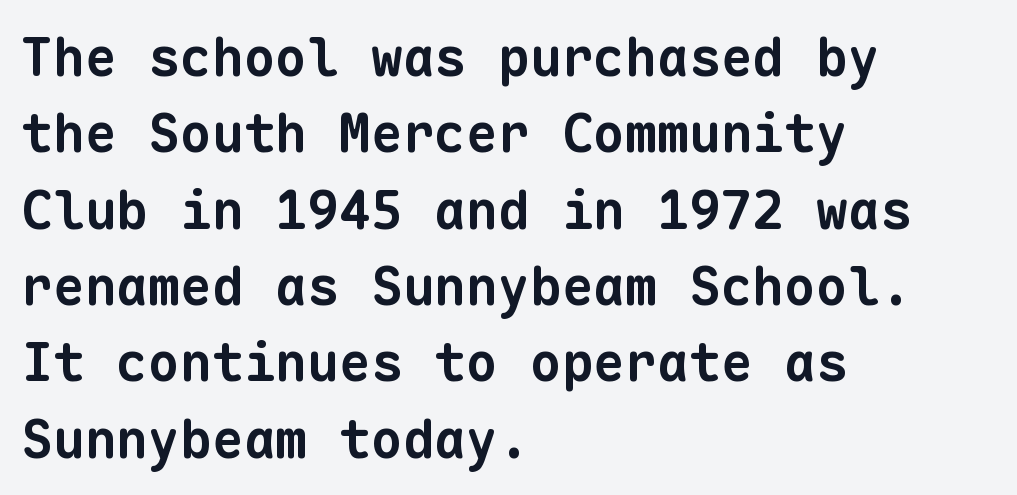
Q: Is the text bold? A: Yes.
Q: Is the typeface a serif or a sans-serif typeface? A: Sans-serif.
Q: Is the text underlined? A: No.
Q: How is the paragraph aligned? A: Left-aligned.
Q: Is the spacing between letters normal or unusually wide? A: Normal.
Q: Is the spacing between lines tight, normal or loose? A: Normal.
Q: Width (condensed, normal, or wide)? A: Normal.
Q: Stroke contrast? A: Low.
Q: x-height? A: Medium.
Q: Monospaced? A: Yes.
